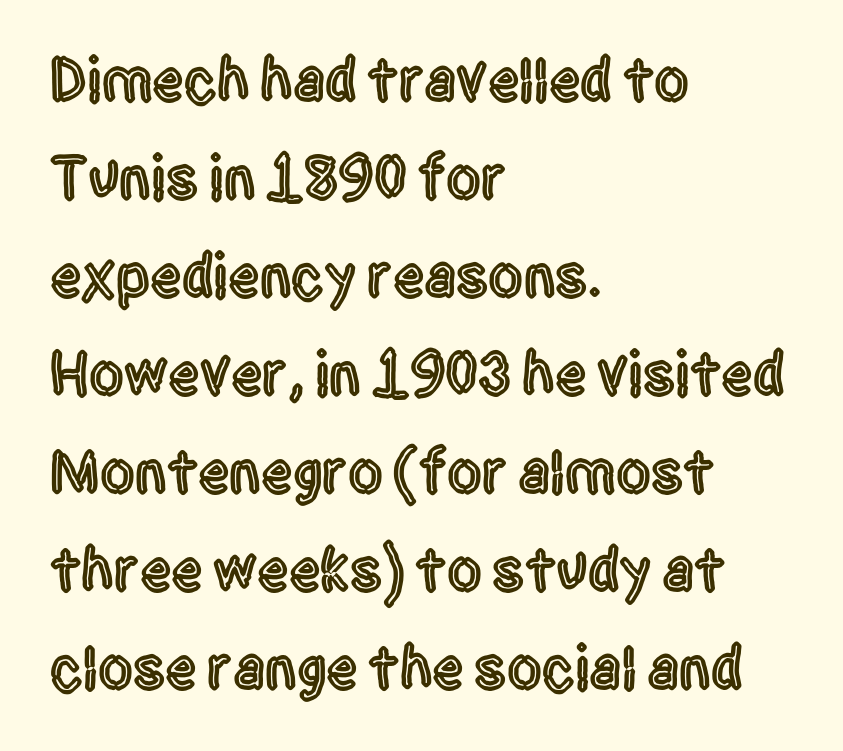
{"serif": "no", "italic": "no", "width": "condensed", "x_height": "large", "monospaced": "no", "underline": "no", "align": "left", "line_spacing": "normal", "line_spacing_ratio": 1.58, "letter_spacing": "normal", "letter_spacing_em": 0.0, "glyph_px": 62}
